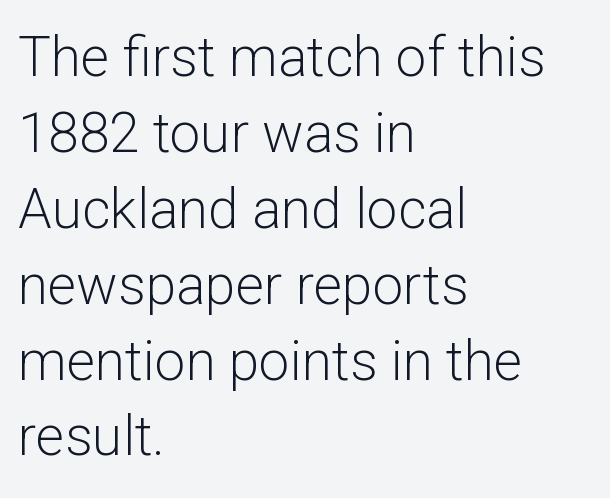
Vertical stems look standard width or narrower in stroke. Compared with typical body copy, the letter spacing here is the same. Has an underline been added? It has not. Casual observation: everything's shoved over to the left. Think of a printed novel: that variable character pitch is what you see here. In terms of leading, this rendering sits right in the middle.
